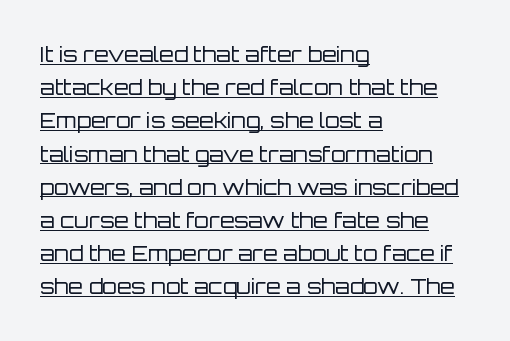
Think standard paragraph weight, or any step lighter than that. The typography opts for an upright posture over an oblique one. The rag falls on the right side of this text block. The face used here appears with an underline applied. Leading: standard. Here the glyphs are tracked normally, forming tight word shapes.
